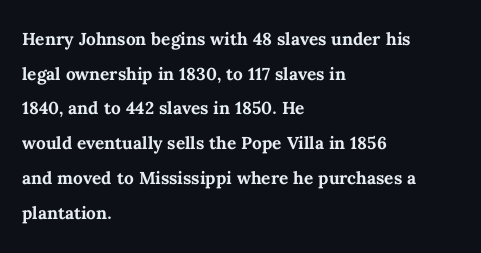
{"italic": "no", "bold": "yes", "underline": "no", "align": "left", "line_spacing": "normal", "line_spacing_ratio": 1.51, "letter_spacing": "normal", "letter_spacing_em": 0.0, "glyph_px": 23}
